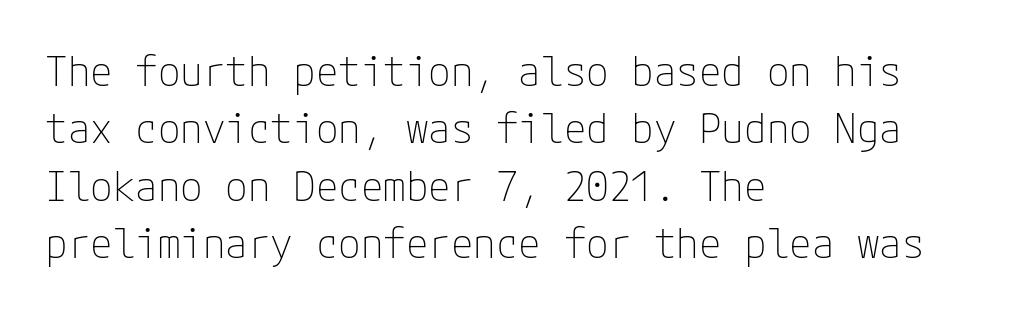
{"serif": "no", "italic": "no", "bold": "no", "weight": "thin", "width": "normal", "stroke_contrast": "low", "x_height": "medium", "underline": "no", "align": "left", "line_spacing": "normal", "line_spacing_ratio": 1.4, "letter_spacing": "normal", "letter_spacing_em": 0.0, "glyph_px": 41}
